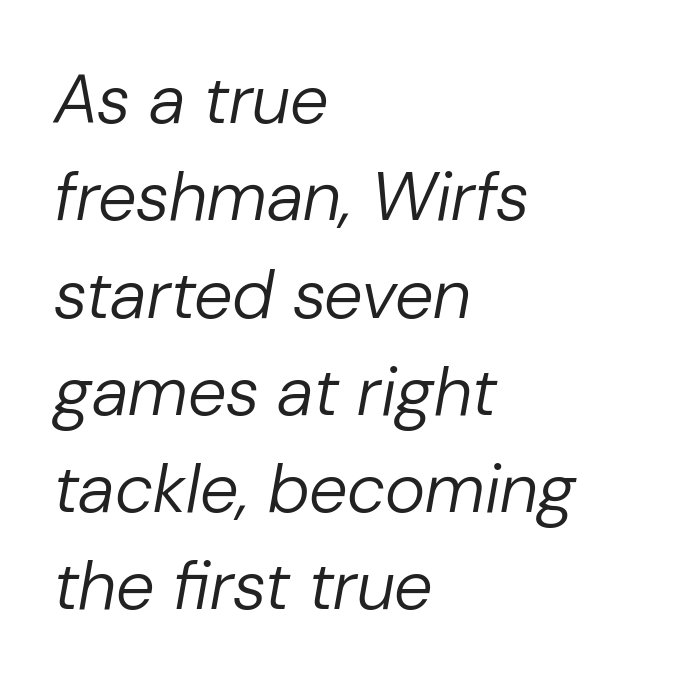
{"italic": "yes", "lean": "right", "slant_degrees": 10, "bold": "no", "weight": "regular", "width": "normal", "stroke_contrast": "low", "x_height": "medium", "monospaced": "no", "underline": "no", "align": "left", "line_spacing": "normal", "line_spacing_ratio": 1.41, "letter_spacing": "normal", "letter_spacing_em": 0.0, "glyph_px": 69}
